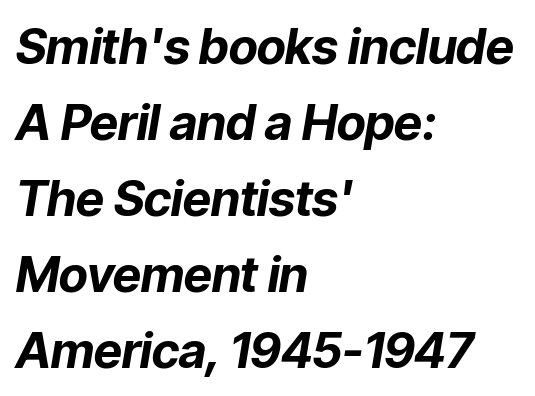
The image shows 49 px bold type, italic (leaning right); set left-aligned, normal line spacing (1.55x), normal letter spacing, not underlined; low stroke contrast and a medium x-height.
